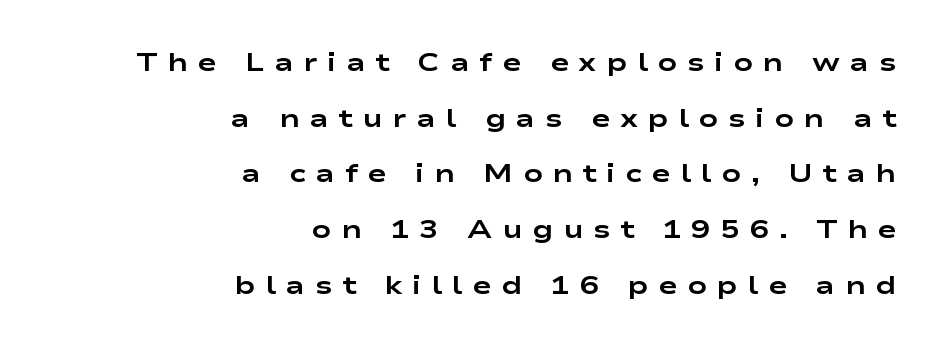
Q: Is the text bold? A: Yes.
Q: Is the text italic (slanted)? A: No, it is upright.
Q: Is the text underlined? A: No.
Q: How is the paragraph aligned? A: Right-aligned.
Q: Is the spacing between letters normal or unusually wide? A: Unusually wide.
Q: Is the spacing between lines tight, normal or loose? A: Loose.
